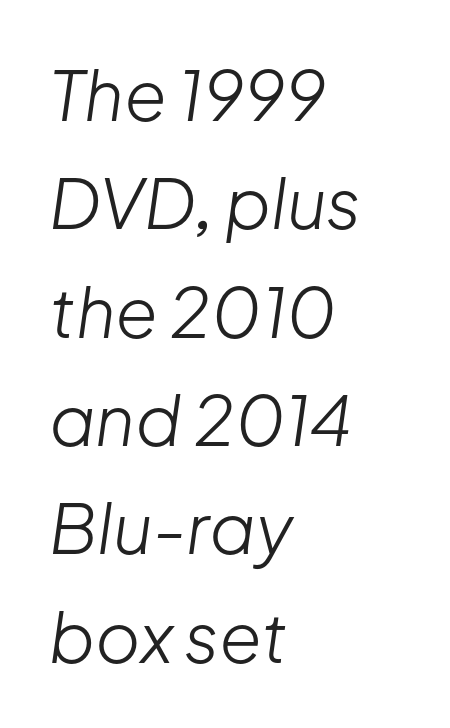
The image shows 69 px light type, italic (leaning right); set left-aligned, normal line spacing (1.57x), normal letter spacing, not underlined; low stroke contrast and a medium x-height.
